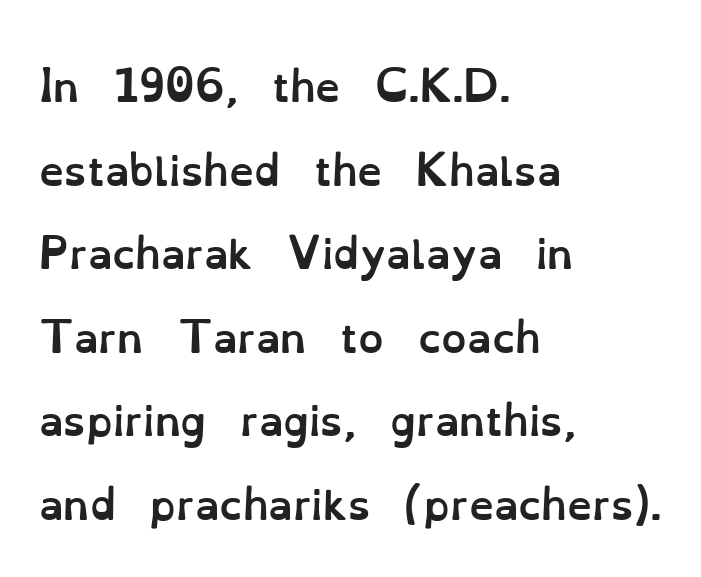
{"italic": "no", "bold": "yes", "weight": "semibold", "width": "normal", "stroke_contrast": "low", "x_height": "small", "monospaced": "no", "underline": "no", "align": "left", "line_spacing": "loose", "line_spacing_ratio": 2.09, "letter_spacing": "normal", "letter_spacing_em": 0.0, "glyph_px": 40}
